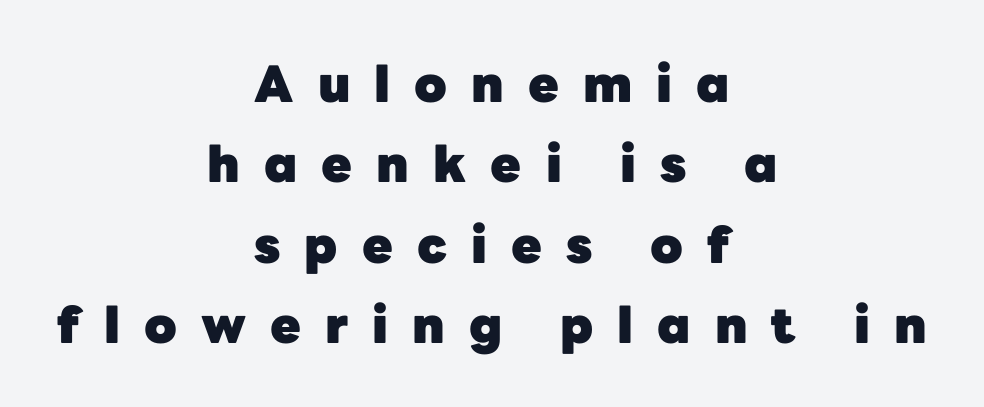
The image shows 50 px heavy sans-serif type, upright; set centered, normal line spacing (1.61x), unusually wide letter spacing (+0.48 em), not underlined; low stroke contrast and a medium x-height.
